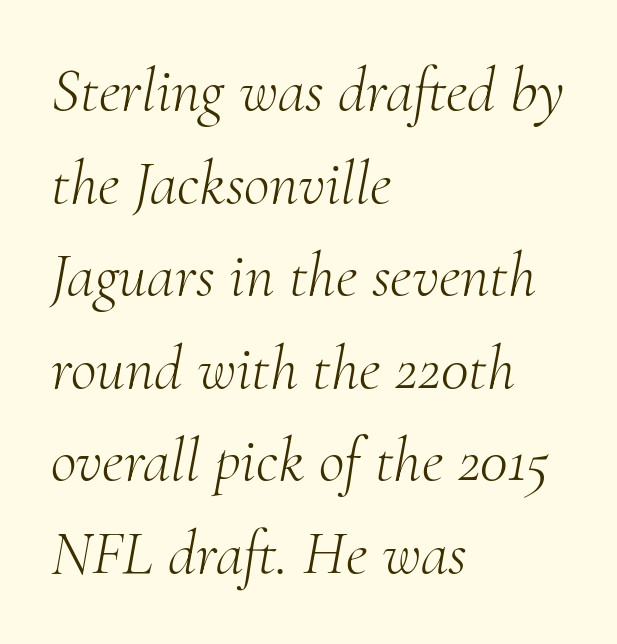
The image shows 63 px light serif type, italic (leaning right); set left-aligned, normal line spacing (1.47x), normal letter spacing, not underlined; medium stroke contrast and a small x-height.
